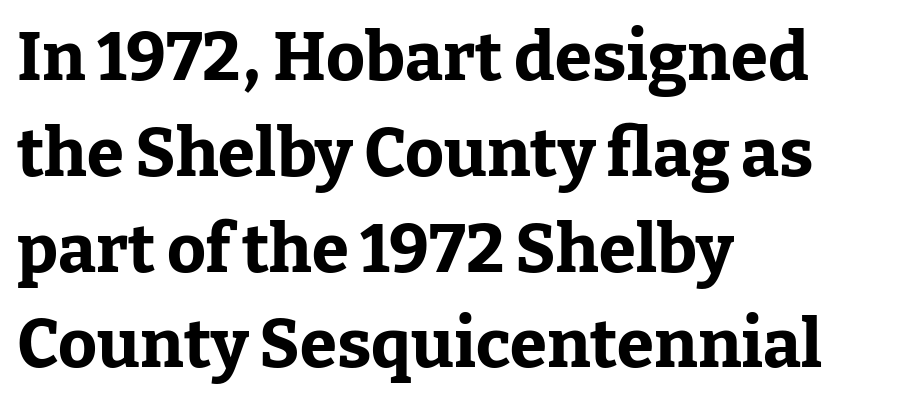
All the whitespace from short lines collects on the right. What stands out about the letter spacing? Nothing — it is the standard amount. Are there feet on the stems? There are — it's a serif. The rows are spaced the way most documents space them. The font is running at its bold setting. The letters advance in unequal steps, a hallmark of proportional type.
